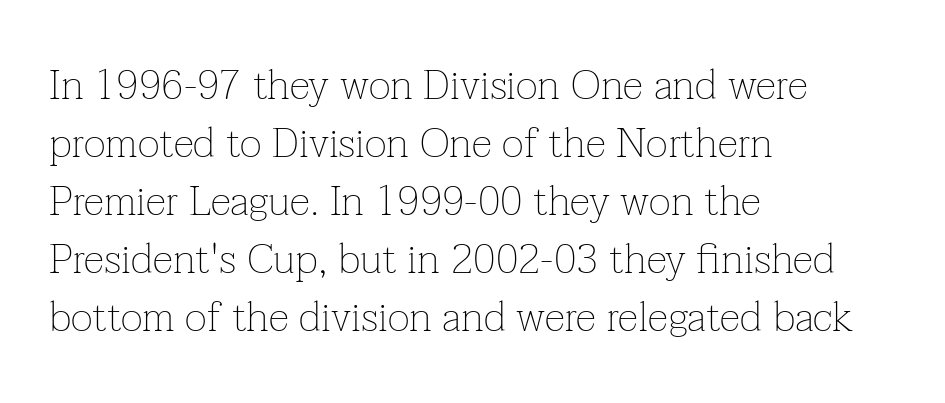
The image shows 42 px thin serif type, upright; set left-aligned, normal line spacing (1.38x), normal letter spacing, not underlined; low stroke contrast and a medium x-height.
